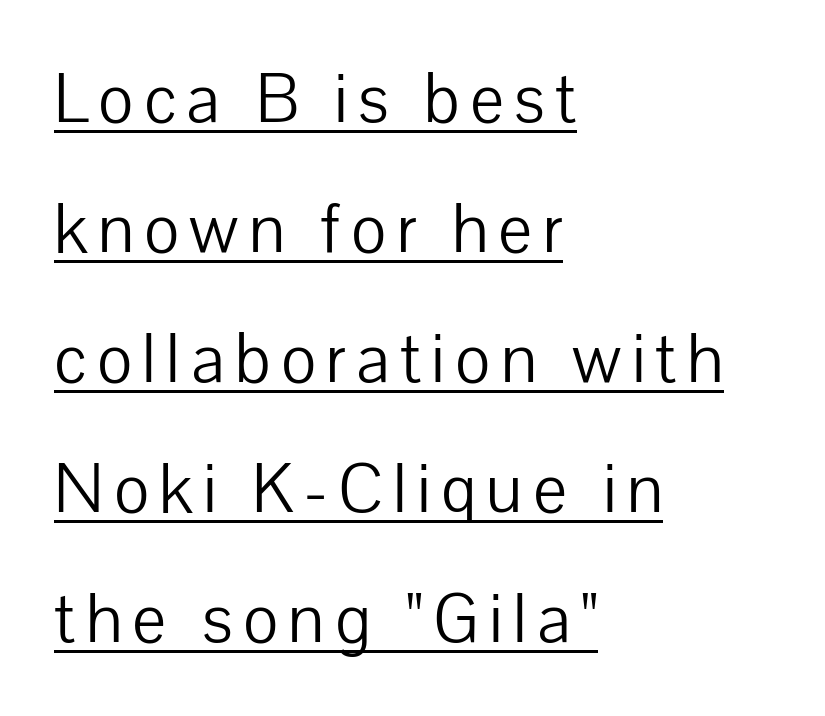
The image shows 68 px light sans-serif type, upright; set left-aligned, loose line spacing (1.91x), underlined; low stroke contrast and a medium x-height.
